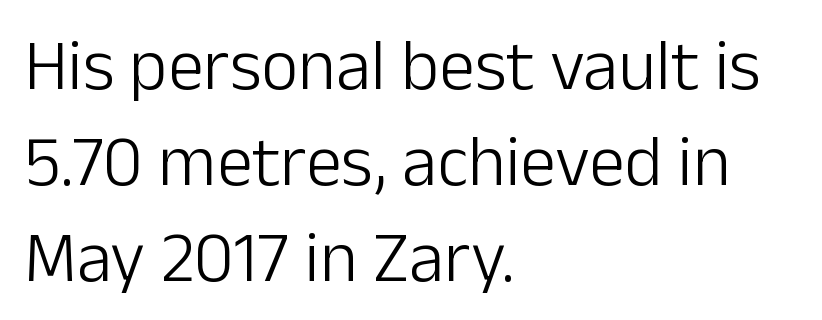
{"serif": "no", "italic": "no", "bold": "no", "weight": "light", "width": "normal", "stroke_contrast": "low", "x_height": "medium", "monospaced": "no", "underline": "no", "align": "left", "line_spacing": "normal", "line_spacing_ratio": 1.33, "letter_spacing": "normal", "letter_spacing_em": 0.0, "glyph_px": 72}
